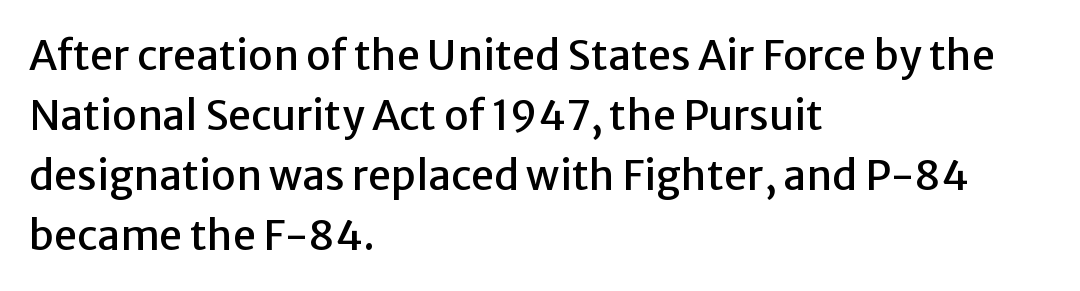
The ragged edge is on the right, which tells us the setting is flush left. Anything drawn beneath the words? Only blank space. Note: no serifs on the glyphs. The face used here is proportionally spaced, like ordinary book or web type.
